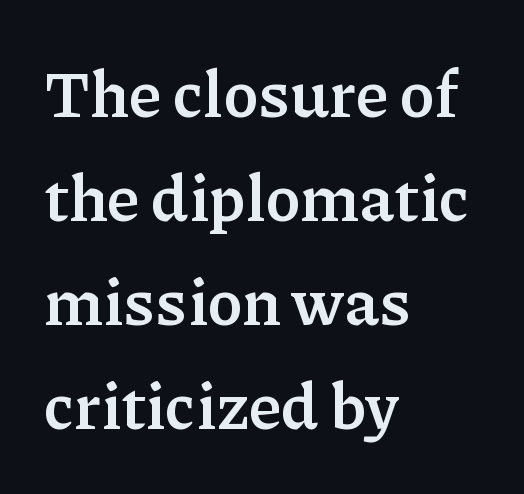
The image shows 65 px semibold serif type, upright; set left-aligned, normal line spacing (1.6x), normal letter spacing, not underlined; low stroke contrast and a medium x-height.
